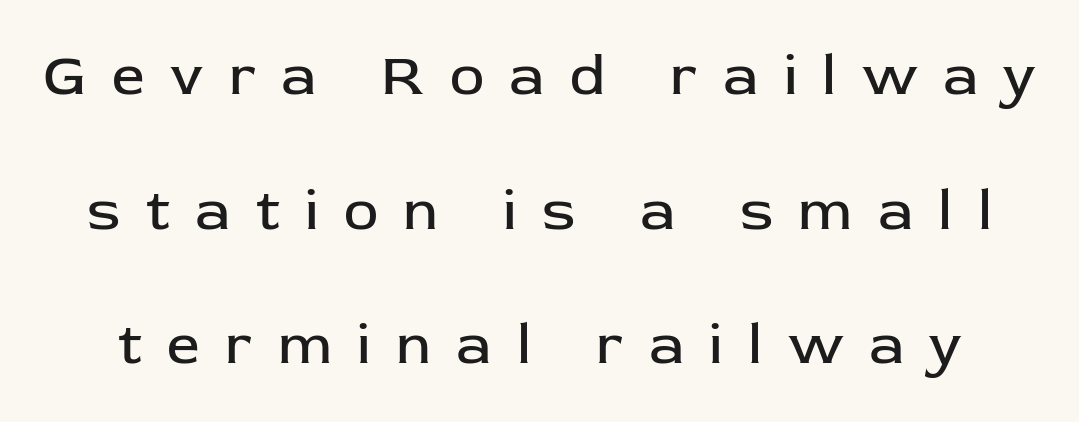
The passage shown is not bold in any degree. Quick note: not italic, upright. Interline gaps are noticeably wide in this sample. Typographically, this falls in the sans-serif category. The area under the type is left untouched.
